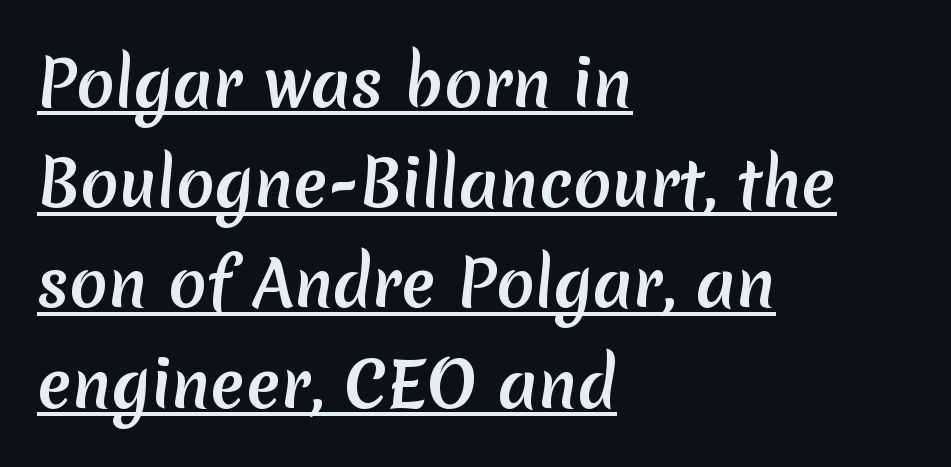
Q: Is the typeface a serif or a sans-serif typeface? A: Sans-serif.
Q: Is the text underlined? A: Yes.
Q: How is the paragraph aligned? A: Left-aligned.
Q: Is the spacing between letters normal or unusually wide? A: Normal.
Q: Is the spacing between lines tight, normal or loose? A: Normal.
Q: Width (condensed, normal, or wide)? A: Normal.
Q: Stroke contrast? A: Medium.
Q: x-height? A: Medium.
Q: Monospaced? A: No.
